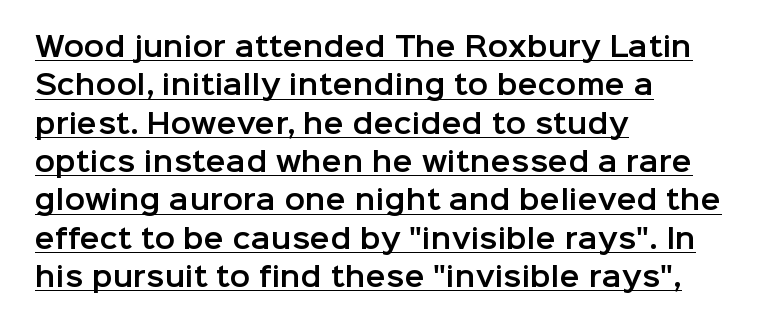
{"italic": "no", "underline": "yes", "align": "left", "line_spacing": "normal", "line_spacing_ratio": 1.42, "letter_spacing": "normal", "letter_spacing_em": 0.0, "glyph_px": 27}
